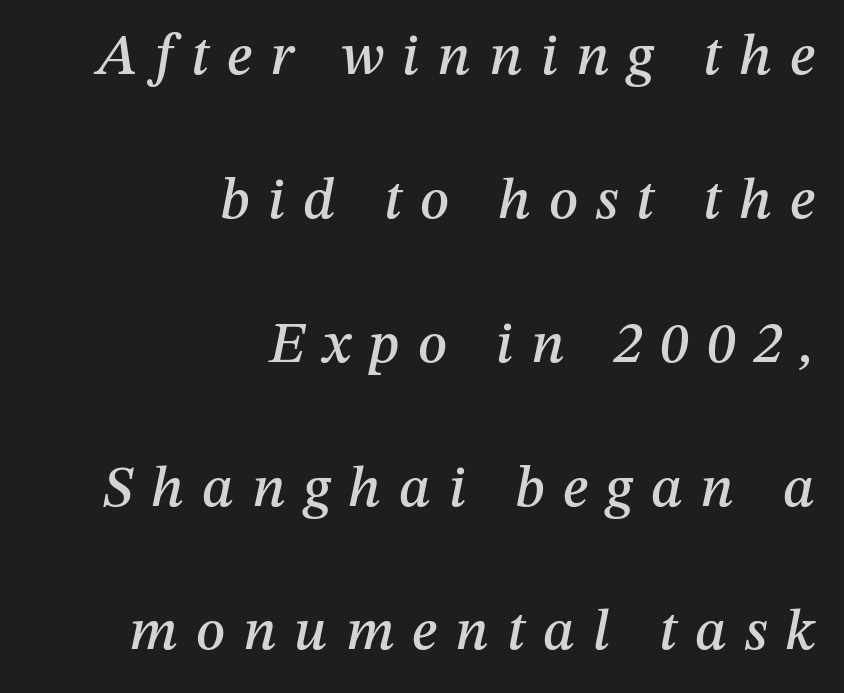
This sample has the flowing, uneven cadence of proportional lettering. No word sits above an underline. Interline gaps are noticeably wide in this sample. All the whitespace from short lines collects on the left. The passage shown leans; its letterforms are oblique. The gaps between neighbouring characters are conspicuously large.
